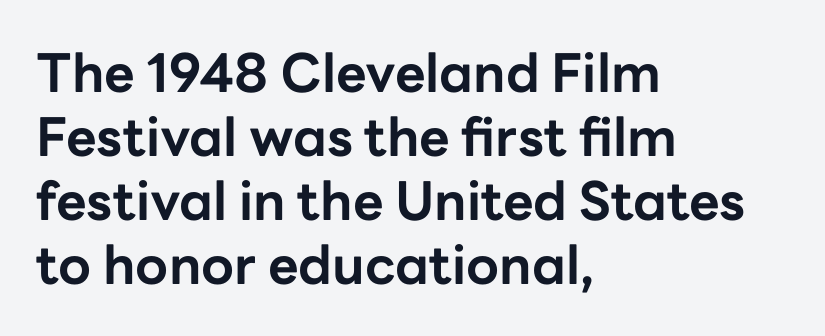
The image shows 53 px bold sans-serif type, upright; set left-aligned, line spacing 1.21x, normal letter spacing, not underlined; low stroke contrast and a medium x-height.
